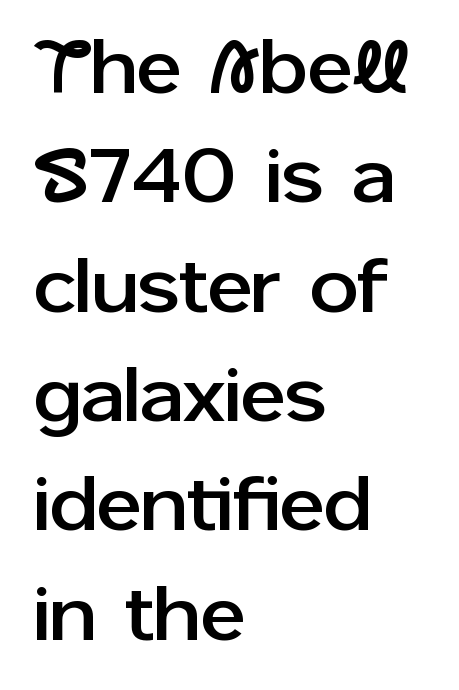
{"serif": "no", "italic": "no", "width": "normal", "stroke_contrast": "low", "x_height": "medium", "monospaced": "no", "underline": "no", "align": "left", "line_spacing": "normal", "line_spacing_ratio": 1.42, "letter_spacing": "normal", "letter_spacing_em": 0.0, "glyph_px": 77}
